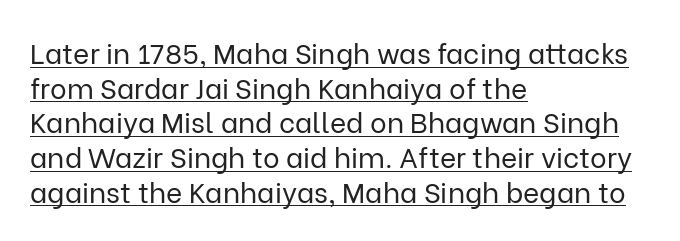
Q: Is the text bold? A: No.
Q: Is the text italic (slanted)? A: No, it is upright.
Q: Is the typeface a serif or a sans-serif typeface? A: Sans-serif.
Q: Is the text underlined? A: Yes.
Q: How is the paragraph aligned? A: Left-aligned.
Q: Is the spacing between letters normal or unusually wide? A: Normal.
Q: Width (condensed, normal, or wide)? A: Normal.
Q: Stroke contrast? A: Low.
Q: x-height? A: Medium.
Q: Monospaced? A: No.
